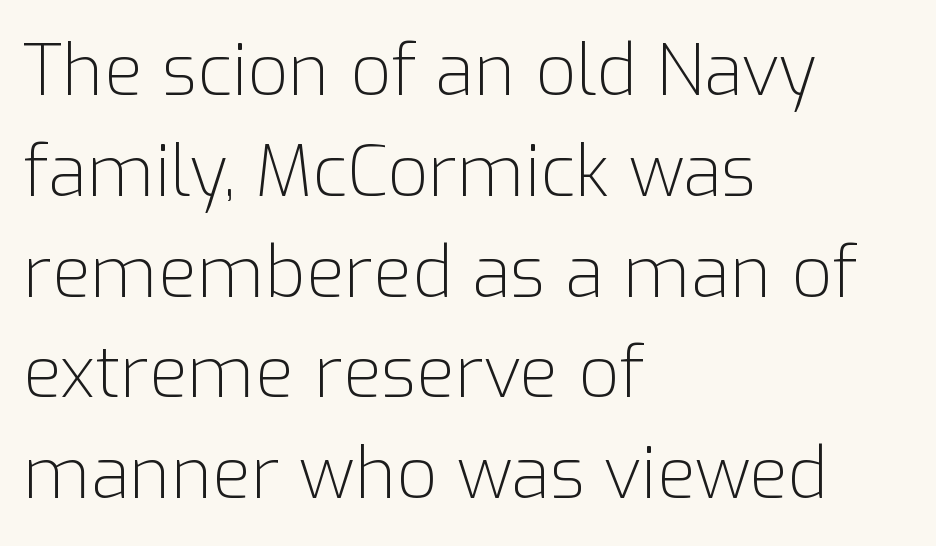
Q: Is the text bold? A: No.
Q: Is the text italic (slanted)? A: No, it is upright.
Q: Is the typeface a serif or a sans-serif typeface? A: Sans-serif.
Q: Is the text underlined? A: No.
Q: How is the paragraph aligned? A: Left-aligned.
Q: Is the spacing between letters normal or unusually wide? A: Normal.
Q: Is the spacing between lines tight, normal or loose? A: Normal.
Q: Width (condensed, normal, or wide)? A: Normal.
Q: Stroke contrast? A: Low.
Q: x-height? A: Medium.
Q: Monospaced? A: No.
